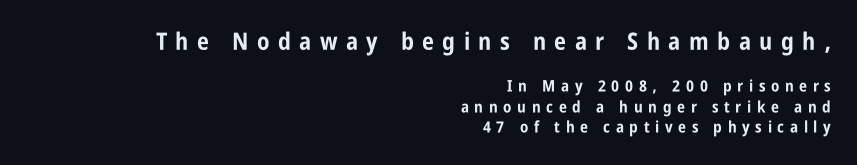
Visually the block forms a straight wall on the right and a jagged coastline on the left. The rows are spaced the way most documents space them. The specimen omits any rule beneath the text block's lines. Set as a true bold cut, around the 700 mark.
